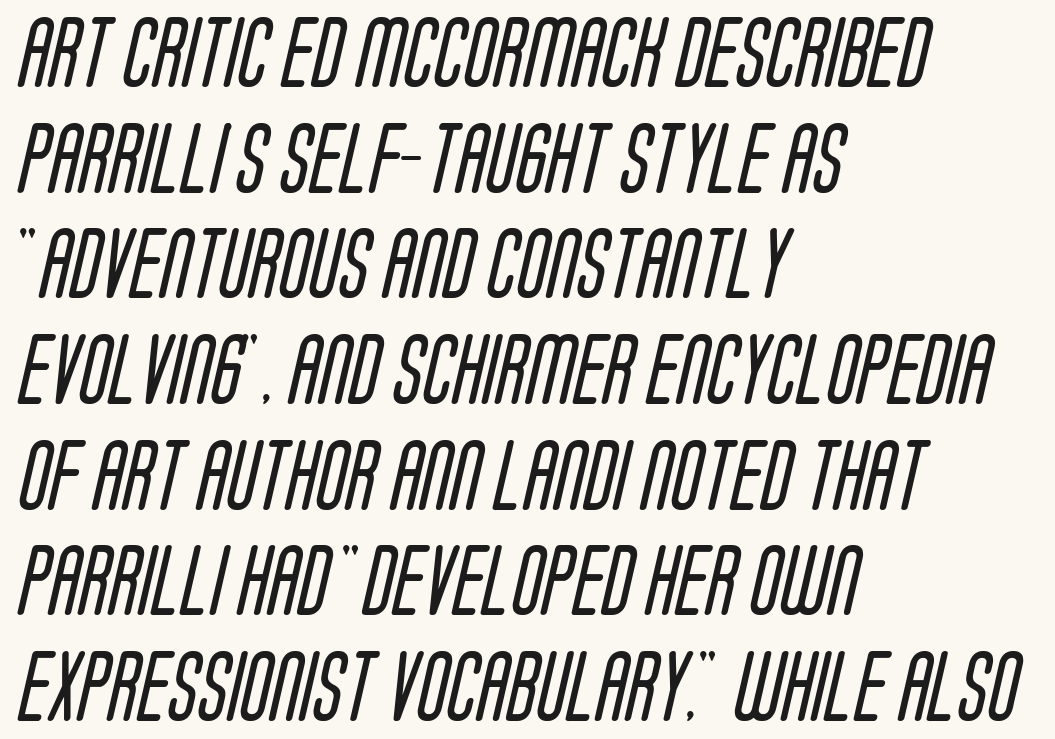
Layout note: lines flush left. The passage shown is typed in a proportional face where columns would drift. Has an underline been added? It has not. Default kerning and tracking; the words read as compact shapes.
